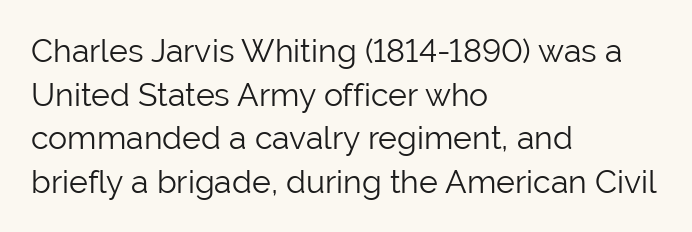
The image shows 32 px light sans-serif type, upright; set left-aligned, normal line spacing (1.36x), normal letter spacing, not underlined; low stroke contrast and a medium x-height.
